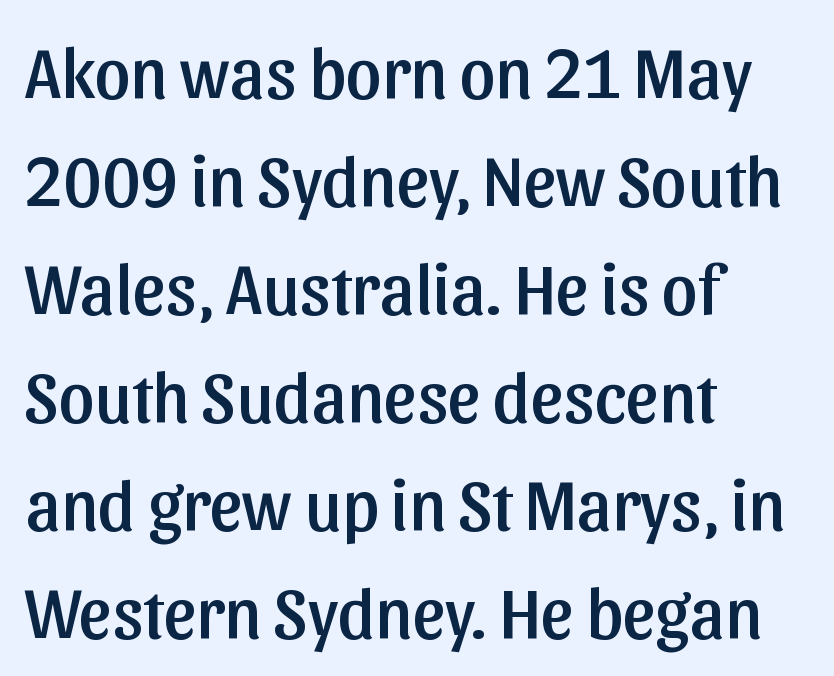
Ascenders rise straight up at ninety degrees. The baseline area is clear. The lines sit at an ordinary, default distance from one another. Proportional: the letters do not fall into vertical columns. Examine the stroke ends and you'll find no serifs. Short and long lines alike share a common starting point at left.
